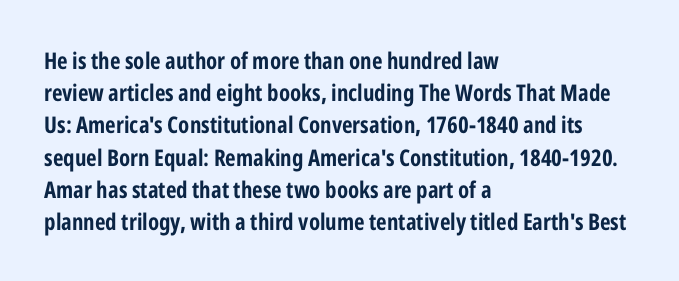
The image shows 23 px bold type, upright; set left-aligned, normal line spacing (1.4x), normal letter spacing, not underlined.
